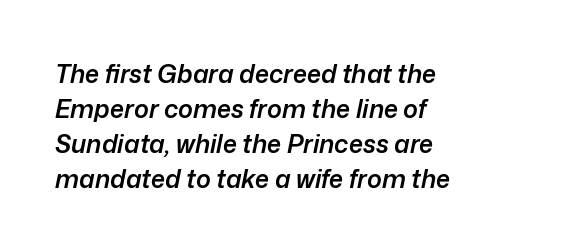
Q: Is the text bold? A: Semi-bold.
Q: Is the text italic (slanted)? A: Yes, it leans right by about 12 degrees.
Q: Is the text underlined? A: No.
Q: How is the paragraph aligned? A: Left-aligned.
Q: Is the spacing between letters normal or unusually wide? A: Normal.
Q: Is the spacing between lines tight, normal or loose? A: Normal.
